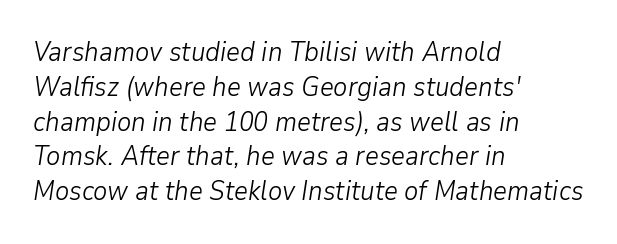
When letters slant like this, we call the style italic. What stands out about the letter spacing? Nothing — it is the standard amount. Honestly, the row spacing looks completely unremarkable. The typesetter chose a ragged-right arrangement here.
